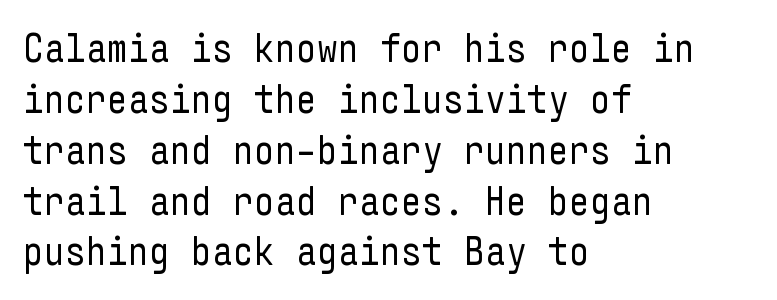
Q: Is the text bold? A: No.
Q: Is the text italic (slanted)? A: No, it is upright.
Q: Is the typeface a serif or a sans-serif typeface? A: Sans-serif.
Q: Is the text underlined? A: No.
Q: How is the paragraph aligned? A: Left-aligned.
Q: Is the spacing between letters normal or unusually wide? A: Normal.
Q: Width (condensed, normal, or wide)? A: Condensed.
Q: Stroke contrast? A: Low.
Q: x-height? A: Medium.
